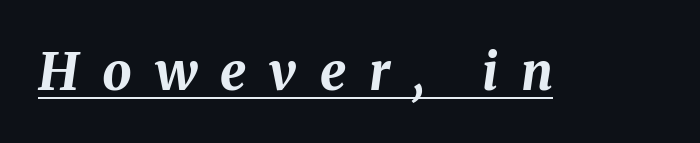
The image shows 52 px bold type, italic (leaning right); set unusually wide letter spacing (+0.44 em), underlined; medium stroke contrast and a medium x-height.
